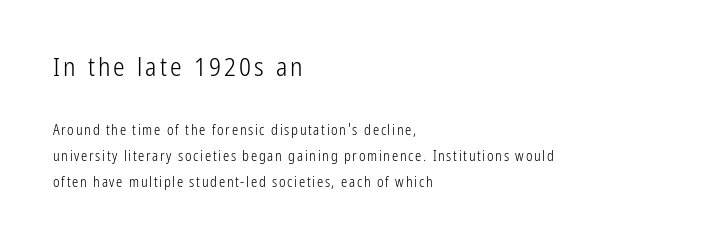
The zone under the glyphs is completely vacant. The font sits on the lighter half of the weight spectrum, regular included. Line starts are locked; line ends wander. Do the letters lean? They stand straight. Visually, the top section dominates because its glyphs are scaled up.
